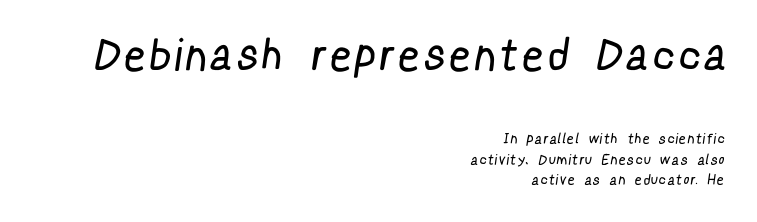
Q: Is the text bold? A: No.
Q: Is the typeface a serif or a sans-serif typeface? A: Sans-serif.
Q: Is the text underlined? A: No.
Q: How is the paragraph aligned? A: Right-aligned.
Q: Is the spacing between letters normal or unusually wide? A: Unusually wide.
Q: Is the spacing between lines tight, normal or loose? A: Normal.
Q: Which block of text is set in a larger size, the first (top) or the second (bottom)? A: The first (top) one.
Q: Width (condensed, normal, or wide)? A: Condensed.
Q: Stroke contrast? A: Low.
Q: x-height? A: Medium.
Q: Monospaced? A: No.
